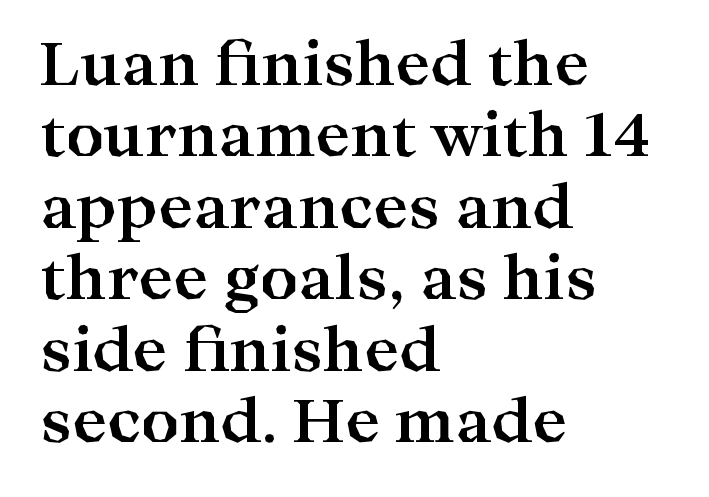
{"serif": "yes", "italic": "no", "bold": "yes", "weight": "bold", "width": "wide", "stroke_contrast": "high", "x_height": "medium", "monospaced": "no", "underline": "no", "align": "left", "line_spacing_ratio": 1.21, "letter_spacing": "normal", "letter_spacing_em": 0.0, "glyph_px": 59}
